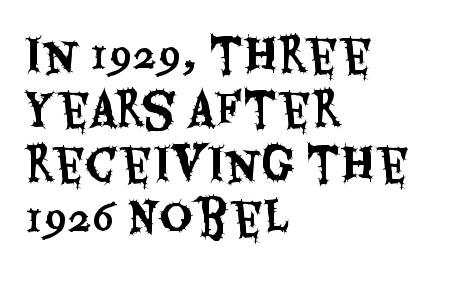
The passage shown is typeset with a sans-serif family. Do the characters align in a grid? No, the font is proportional. Beneath every word, the page is bare. The horizontal fit of the characters is conventional and even. Which margin do the lines hug? The left one — the right edge is uneven.
